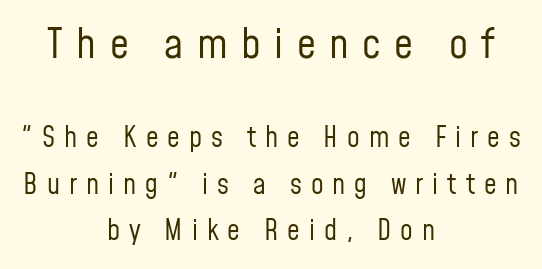
The letters advance in unequal steps, a hallmark of proportional type. The passage shown stacks its lines at a standard gap. The letters carry no serifs — their stems end cleanly without finishing strokes. Characters follow at a spacing far wider than the type designer built in. The rendering shrinks the type as you move from the upper chunk to the lower.
